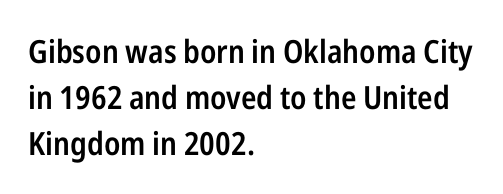
Q: Is the text bold? A: Semi-bold.
Q: Is the text italic (slanted)? A: No, it is upright.
Q: Is the typeface a serif or a sans-serif typeface? A: Sans-serif.
Q: Is the text underlined? A: No.
Q: How is the paragraph aligned? A: Left-aligned.
Q: Is the spacing between letters normal or unusually wide? A: Normal.
Q: Is the spacing between lines tight, normal or loose? A: Normal.
Q: Width (condensed, normal, or wide)? A: Condensed.
Q: Stroke contrast? A: Low.
Q: x-height? A: Medium.
Q: Monospaced? A: No.
